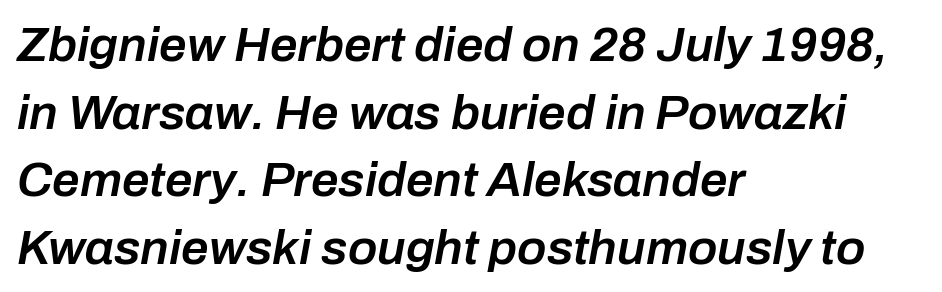
Style check: oblique. Each line starts at the same left margin while the right side varies. These words are printed semibold, heavier than regular yet not bold. Does extra space separate the letters? No, they use regular spacing. The string is rendered with underlining switched off. Each new line begins a customary step beneath the previous one.
